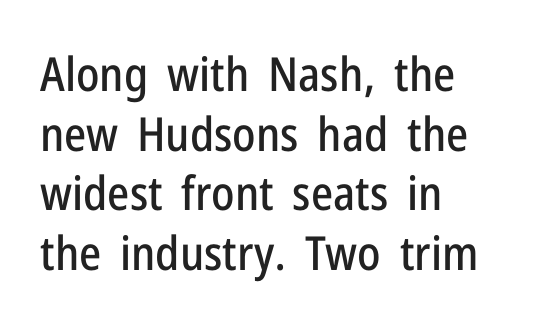
{"serif": "no", "italic": "no", "width": "condensed", "stroke_contrast": "low", "x_height": "medium", "monospaced": "no", "underline": "no", "align": "left", "line_spacing": "normal", "line_spacing_ratio": 1.27, "letter_spacing": "normal", "letter_spacing_em": 0.0, "glyph_px": 47}
